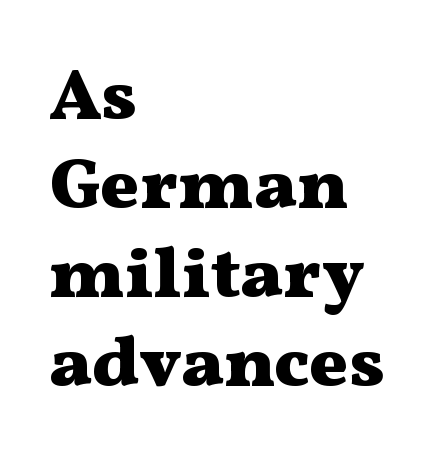
Casual observation: everything's shoved over to the left. The tracking reads as untouched default to a designer's eye. Character widths vary here, with narrow letters taking less room than wide ones. Underlining? Definitely not there. Heavy-handed strokes throughout: this text is bold.
